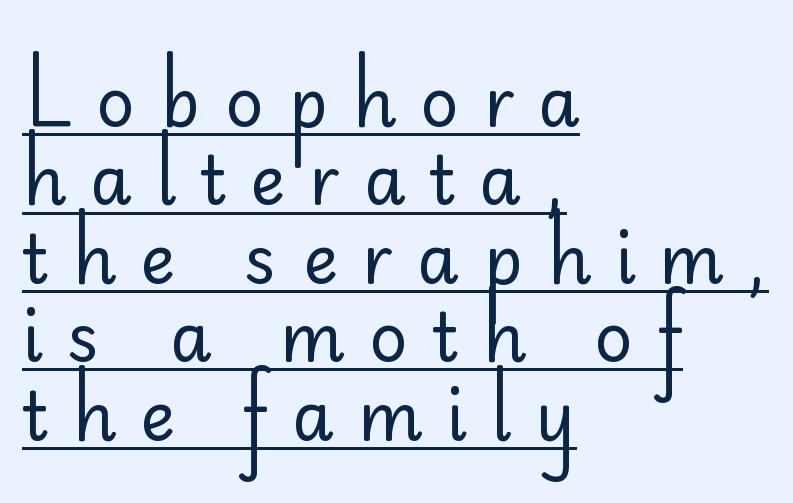
Q: Is the text bold? A: No.
Q: Is the text italic (slanted)? A: No, it is upright.
Q: Is the typeface a serif or a sans-serif typeface? A: Sans-serif.
Q: Is the text underlined? A: Yes.
Q: How is the paragraph aligned? A: Left-aligned.
Q: Is the spacing between letters normal or unusually wide? A: Unusually wide.
Q: Width (condensed, normal, or wide)? A: Normal.
Q: Stroke contrast? A: Low.
Q: x-height? A: Small.
Q: Monospaced? A: No.
